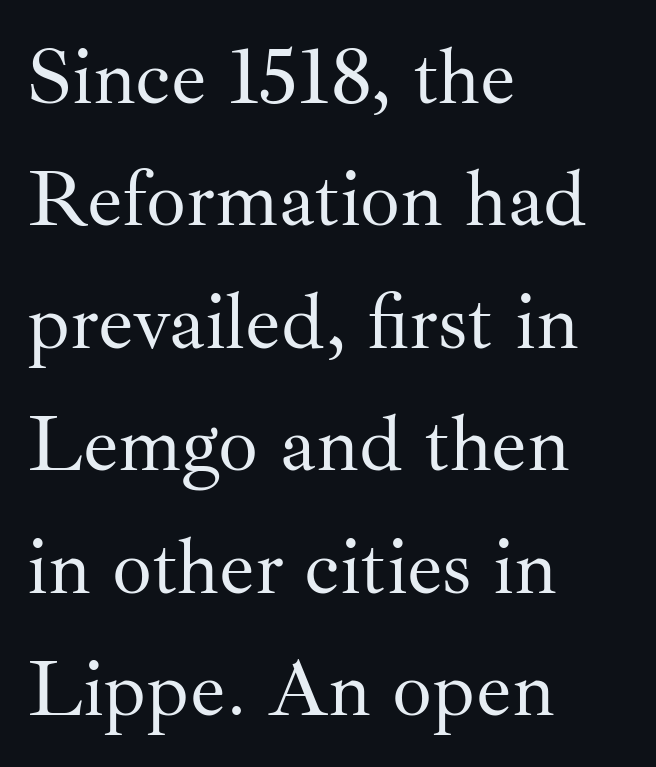
The image shows 79 px regular-weight serif type, upright; set left-aligned, normal line spacing (1.55x), normal letter spacing, not underlined; medium stroke contrast and a small x-height.
